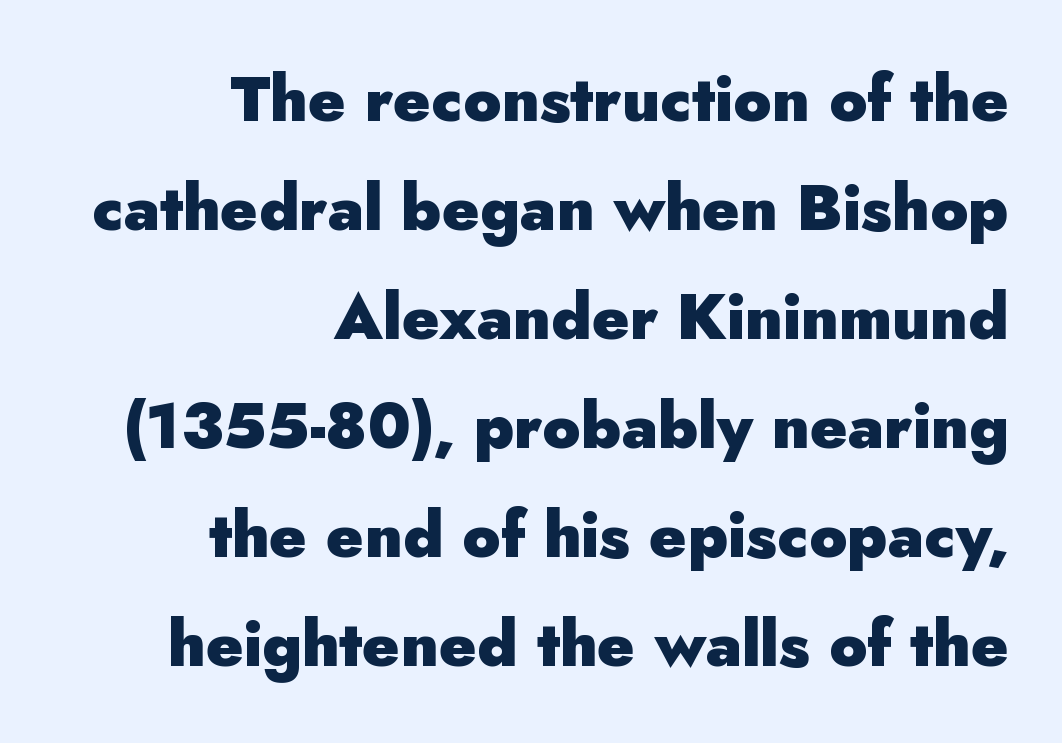
{"serif": "no", "italic": "no", "bold": "yes", "weight": "heavy", "width": "normal", "stroke_contrast": "low", "x_height": "small", "monospaced": "no", "underline": "no", "align": "right", "line_spacing_ratio": 1.73, "letter_spacing": "normal", "letter_spacing_em": 0.0, "glyph_px": 63}
